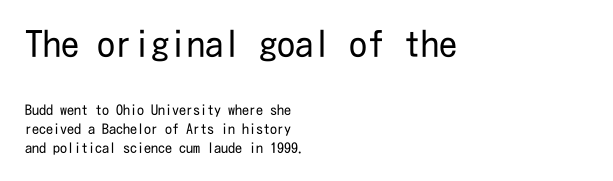
{"serif": "no", "italic": "no", "bold": "no", "weight": "regular", "width": "condensed", "stroke_contrast": "low", "x_height": "medium", "underline": "no", "align": "left", "line_spacing": "normal", "line_spacing_ratio": 1.35, "letter_spacing": "normal", "letter_spacing_em": 0.0, "larger_block": "first", "size_ratio": 2.57, "glyph_px": 36}
